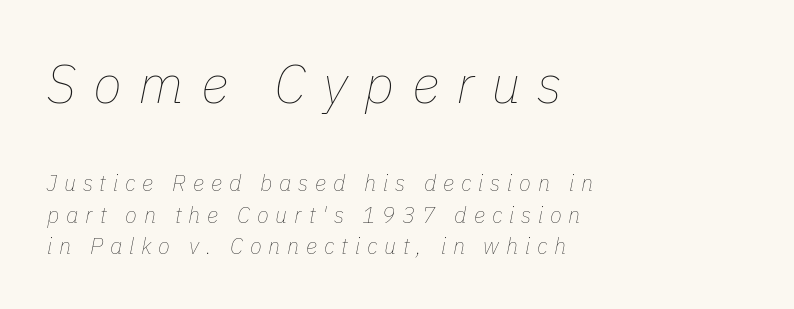
{"italic": "yes", "lean": "right", "slant_degrees": 11, "bold": "no", "weight": "thin", "width": "normal", "stroke_contrast": "low", "x_height": "medium", "monospaced": "no", "underline": "no", "align": "left", "line_spacing": "normal", "line_spacing_ratio": 1.44, "letter_spacing": "wide", "letter_spacing_em": 0.31, "larger_block": "first", "size_ratio": 2.45, "glyph_px": 54}
